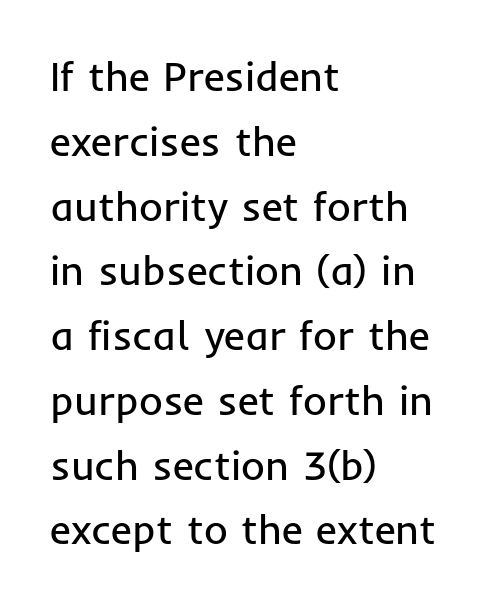
{"serif": "no", "italic": "no", "bold": "no", "weight": "regular", "width": "normal", "stroke_contrast": "low", "x_height": "medium", "monospaced": "no", "underline": "no", "align": "left", "line_spacing": "normal", "line_spacing_ratio": 1.58, "letter_spacing": "normal", "letter_spacing_em": 0.0, "glyph_px": 41}
